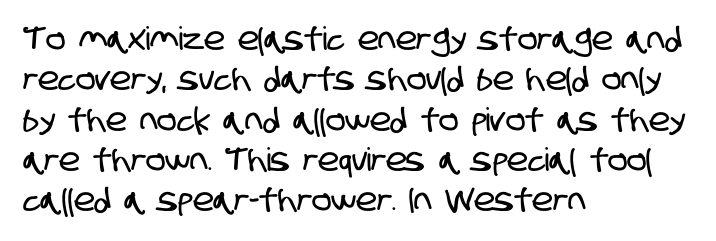
Default kerning and tracking; the words read as compact shapes. Check under the words: just untouched page. Teacher's note: observe the even left margin — that is flush-left alignment. Each letter's strokes conclude bluntly, with no projecting serifs.
